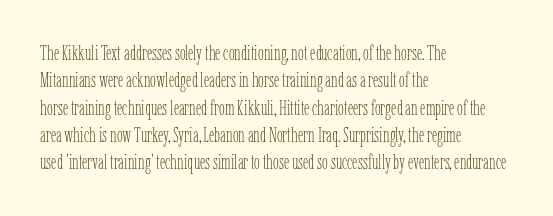
Q: Is the text bold? A: No.
Q: Is the text italic (slanted)? A: No, it is upright.
Q: Is the text underlined? A: No.
Q: How is the paragraph aligned? A: Left-aligned.
Q: Is the spacing between letters normal or unusually wide? A: Normal.
Q: Is the spacing between lines tight, normal or loose? A: Normal.
